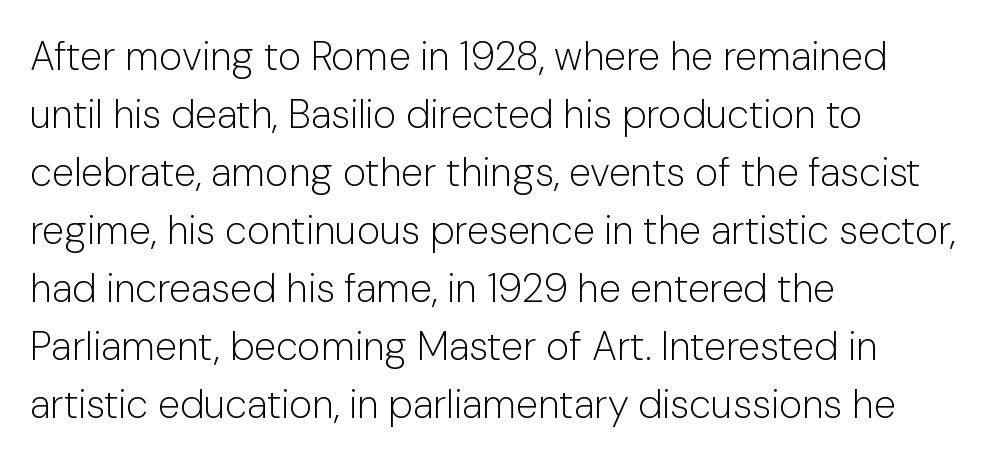
Does the lettering tilt? It doesn't — this is upright. The face used here is rendered with its standard letterfit. This rendering employs a face without finishing strokes, i.e., a sans-serif. Only glyphs here, with clear space below each row. The space between consecutive lines is moderate.
